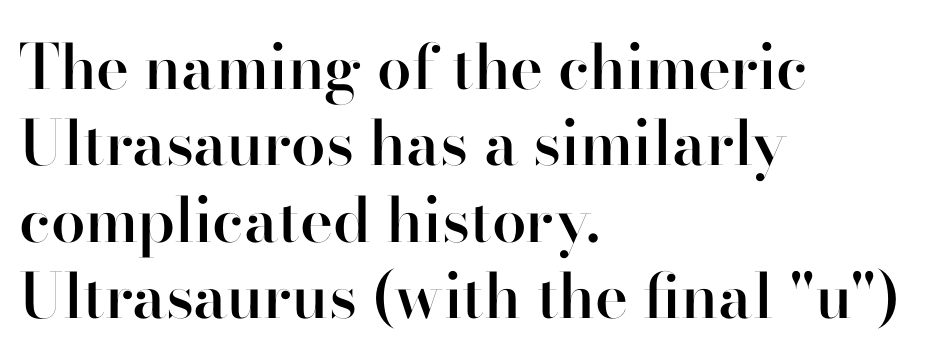
Is this a fixed-width face? No — the glyphs have proportional, varying widths. Tall strokes in this sample are plumb rather than angled. Spacing between characters is what you'd get straight out of the box. The face used here is a sans, in the tradition of grotesques and geometrics. Clear beneath every line of the passage. Slightly chunky letters — semibold, I'd say, not full bold.
